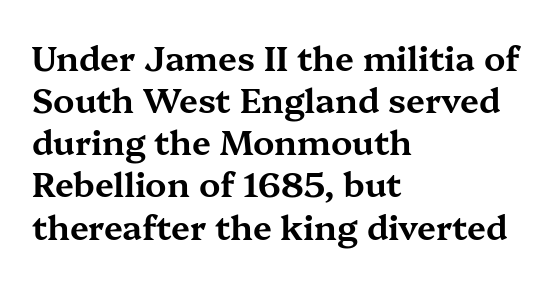
The image shows 34 px wide serif type, upright; set left-aligned, line spacing 1.24x, normal letter spacing, not underlined; medium stroke contrast and a medium x-height.
